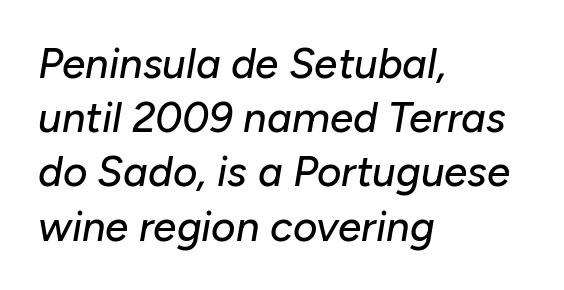
{"italic": "yes", "lean": "right", "slant_degrees": 10, "width": "normal", "stroke_contrast": "low", "x_height": "medium", "monospaced": "no", "underline": "no", "align": "left", "line_spacing": "normal", "line_spacing_ratio": 1.29, "letter_spacing": "normal", "letter_spacing_em": 0.0, "glyph_px": 42}
